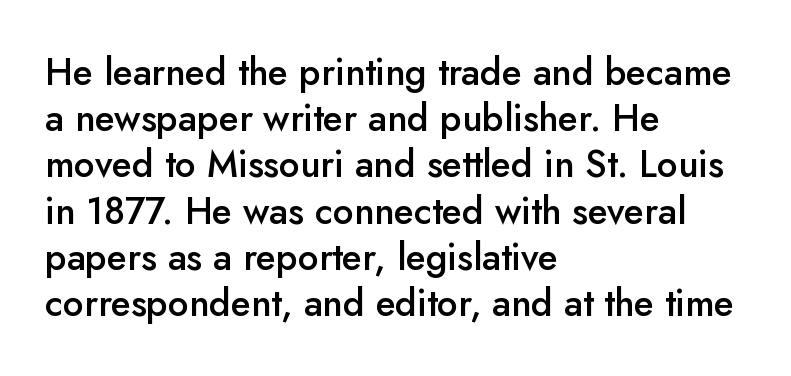
{"serif": "no", "italic": "no", "bold": "semi", "weight": "semibold", "width": "normal", "stroke_contrast": "low", "x_height": "small", "monospaced": "no", "underline": "no", "align": "left", "line_spacing": "normal", "line_spacing_ratio": 1.25, "letter_spacing": "normal", "letter_spacing_em": 0.0, "glyph_px": 37}
